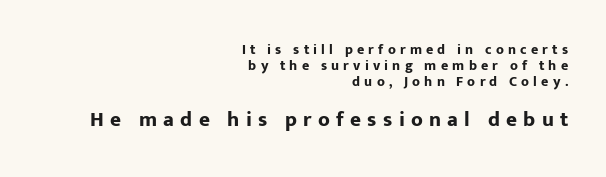
Q: Is the text bold? A: Yes.
Q: Is the text italic (slanted)? A: No, it is upright.
Q: Is the text underlined? A: No.
Q: How is the paragraph aligned? A: Right-aligned.
Q: Is the spacing between letters normal or unusually wide? A: Unusually wide.
Q: Is the spacing between lines tight, normal or loose? A: Tight.
Q: Which block of text is set in a larger size, the first (top) or the second (bottom)? A: The second (bottom) one.
